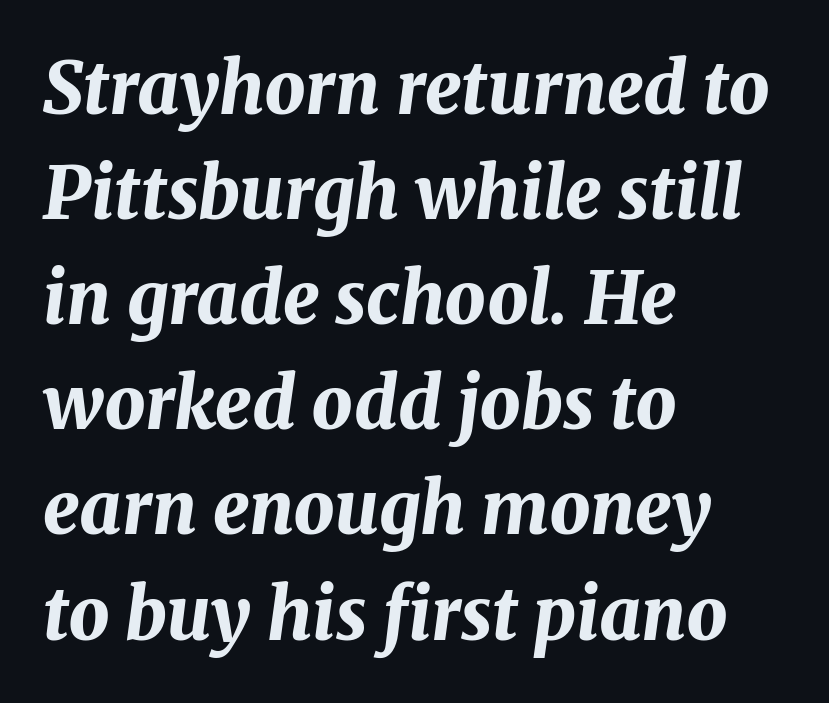
Q: Is the text bold? A: Yes.
Q: Is the text italic (slanted)? A: Yes, it leans right by about 8 degrees.
Q: Is the text underlined? A: No.
Q: How is the paragraph aligned? A: Left-aligned.
Q: Is the spacing between letters normal or unusually wide? A: Normal.
Q: Is the spacing between lines tight, normal or loose? A: Normal.
Q: Width (condensed, normal, or wide)? A: Normal.
Q: Stroke contrast? A: Medium.
Q: x-height? A: Medium.
Q: Monospaced? A: No.
